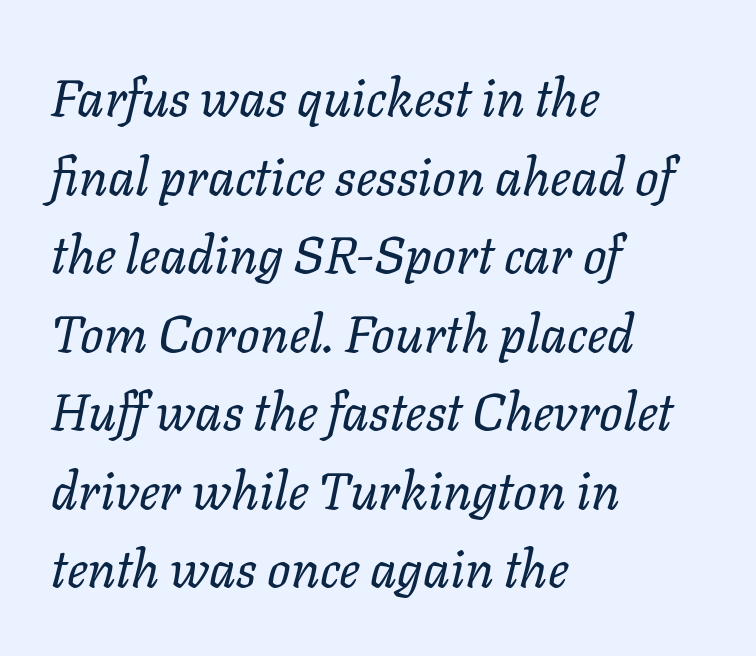
Q: Is the text bold? A: No.
Q: Is the text italic (slanted)? A: Yes, it leans right by about 11 degrees.
Q: Is the text underlined? A: No.
Q: How is the paragraph aligned? A: Left-aligned.
Q: Is the spacing between letters normal or unusually wide? A: Normal.
Q: Is the spacing between lines tight, normal or loose? A: Normal.
Q: Width (condensed, normal, or wide)? A: Normal.
Q: Stroke contrast? A: Low.
Q: x-height? A: Medium.
Q: Monospaced? A: No.
